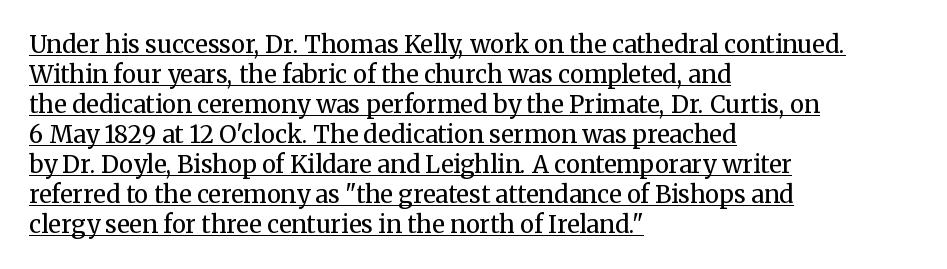
Q: Is the text bold? A: No.
Q: Is the text italic (slanted)? A: No, it is upright.
Q: Is the text underlined? A: Yes.
Q: How is the paragraph aligned? A: Left-aligned.
Q: Is the spacing between letters normal or unusually wide? A: Normal.
Q: Is the spacing between lines tight, normal or loose? A: Normal.
